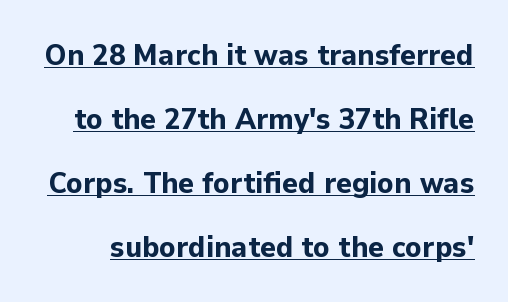
{"serif": "no", "italic": "no", "bold": "yes", "weight": "bold", "width": "normal", "stroke_contrast": "low", "x_height": "medium", "monospaced": "no", "underline": "yes", "line_spacing": "loose", "line_spacing_ratio": 2.13, "letter_spacing": "normal", "letter_spacing_em": 0.0, "glyph_px": 30}
